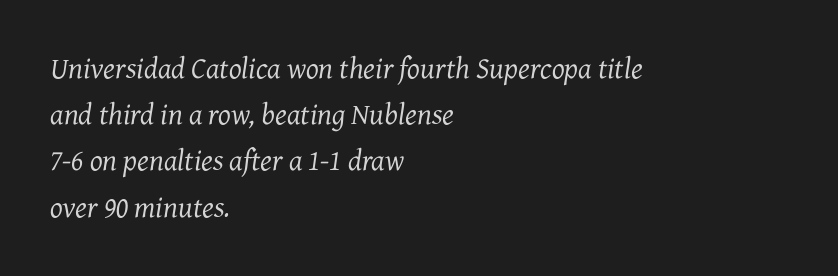
{"serif": "yes", "italic": "yes", "lean": "right", "slant_degrees": 7, "bold": "no", "weight": "regular", "width": "normal", "stroke_contrast": "medium", "x_height": "medium", "monospaced": "no", "underline": "no", "align": "left", "line_spacing": "normal", "line_spacing_ratio": 1.54, "letter_spacing": "normal", "letter_spacing_em": 0.0, "glyph_px": 30}
